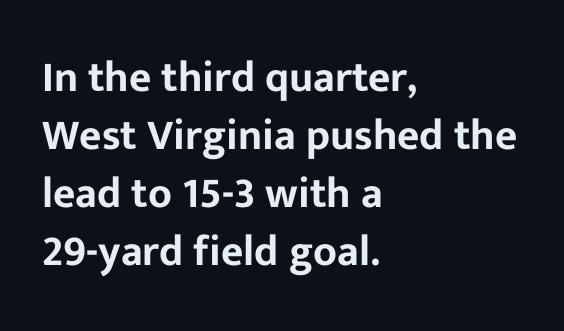
The image shows 43 px sans-serif type, upright; set left-aligned, normal line spacing (1.35x), normal letter spacing, not underlined; low stroke contrast and a medium x-height.
